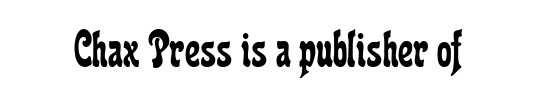
{"serif": "yes", "italic": "no", "bold": "no", "weight": "regular", "width": "condensed", "stroke_contrast": "low", "x_height": "medium", "monospaced": "no", "underline": "no", "letter_spacing": "normal", "letter_spacing_em": 0.0, "glyph_px": 53}
